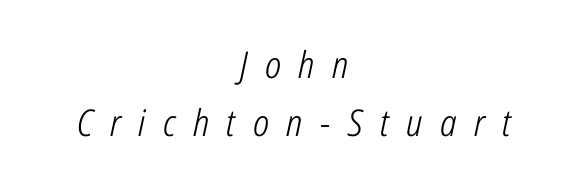
{"italic": "yes", "lean": "right", "slant_degrees": 12, "bold": "no", "weight": "light", "width": "condensed", "stroke_contrast": "low", "x_height": "medium", "monospaced": "no", "underline": "no", "align": "center", "line_spacing": "normal", "line_spacing_ratio": 1.56, "letter_spacing": "wide", "letter_spacing_em": 0.47, "glyph_px": 37}
